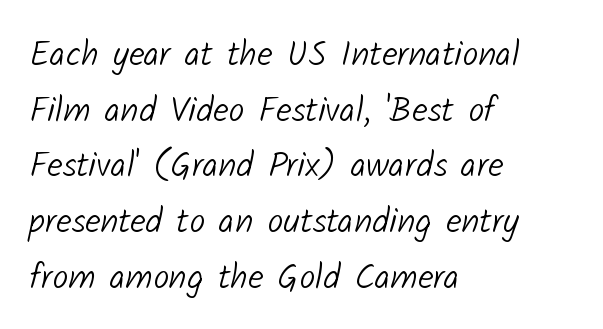
{"serif": "no", "bold": "no", "weight": "light", "width": "normal", "stroke_contrast": "low", "x_height": "medium", "monospaced": "no", "underline": "no", "align": "left", "line_spacing": "normal", "line_spacing_ratio": 1.59, "letter_spacing": "normal", "letter_spacing_em": 0.0, "glyph_px": 35}
